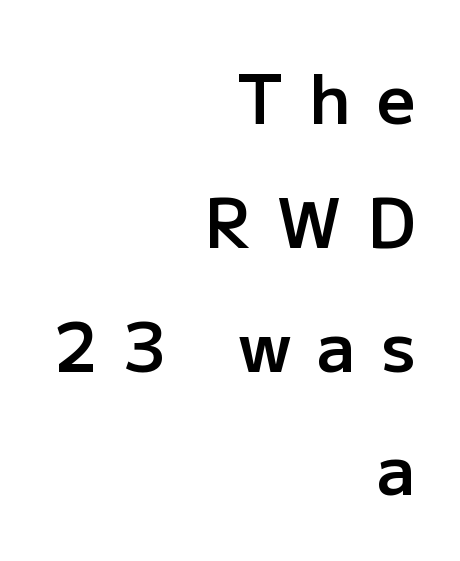
{"serif": "no", "italic": "no", "bold": "semi", "weight": "semibold", "width": "normal", "stroke_contrast": "low", "x_height": "medium", "monospaced": "no", "underline": "no", "align": "right", "line_spacing_ratio": 1.82, "letter_spacing": "wide", "letter_spacing_em": 0.38, "glyph_px": 68}
